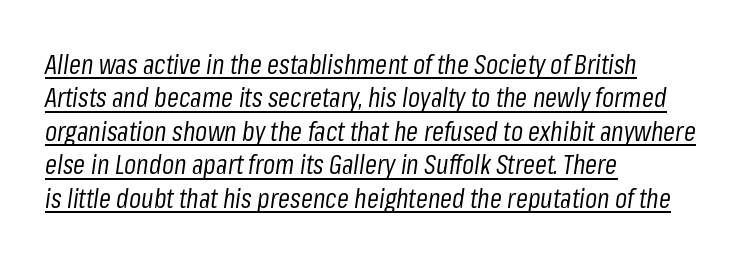
{"italic": "yes", "lean": "right", "slant_degrees": 8, "bold": "no", "underline": "yes", "align": "left", "line_spacing_ratio": 1.24, "letter_spacing": "normal", "letter_spacing_em": 0.0, "glyph_px": 27}
